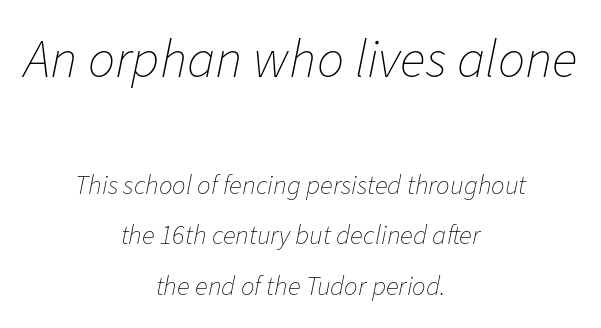
Q: Is the text bold? A: No.
Q: Is the text italic (slanted)? A: Yes, it leans right by about 11 degrees.
Q: Is the text underlined? A: No.
Q: How is the paragraph aligned? A: Centered.
Q: Is the spacing between letters normal or unusually wide? A: Normal.
Q: Which block of text is set in a larger size, the first (top) or the second (bottom)? A: The first (top) one.
Q: Width (condensed, normal, or wide)? A: Normal.
Q: Stroke contrast? A: Low.
Q: x-height? A: Medium.
Q: Monospaced? A: No.
